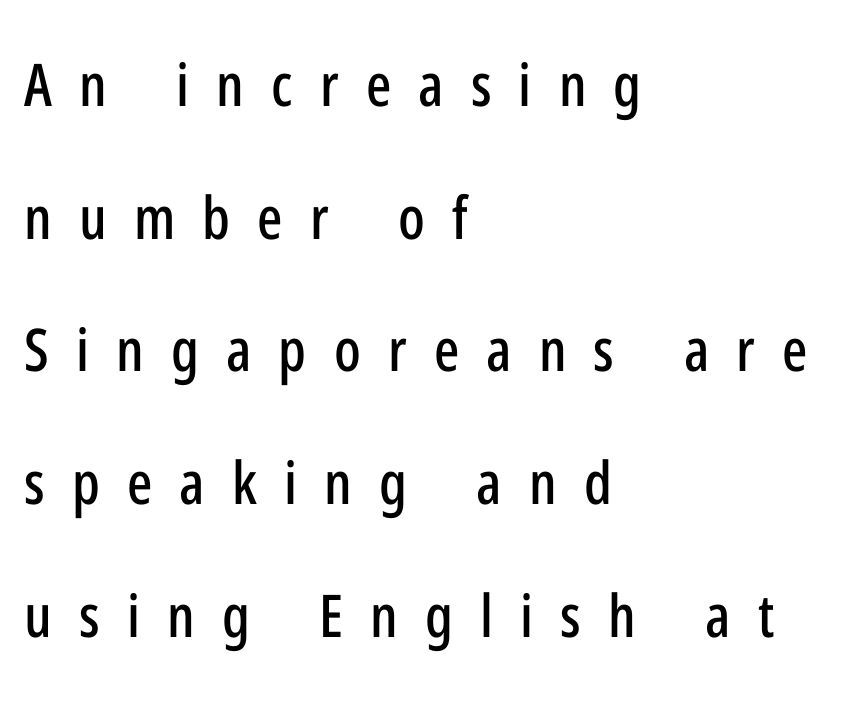
Q: Is the text italic (slanted)? A: No, it is upright.
Q: Is the typeface a serif or a sans-serif typeface? A: Sans-serif.
Q: Is the text underlined? A: No.
Q: How is the paragraph aligned? A: Left-aligned.
Q: Is the spacing between letters normal or unusually wide? A: Unusually wide.
Q: Is the spacing between lines tight, normal or loose? A: Loose.
Q: Width (condensed, normal, or wide)? A: Condensed.
Q: Stroke contrast? A: Low.
Q: x-height? A: Medium.
Q: Monospaced? A: No.
